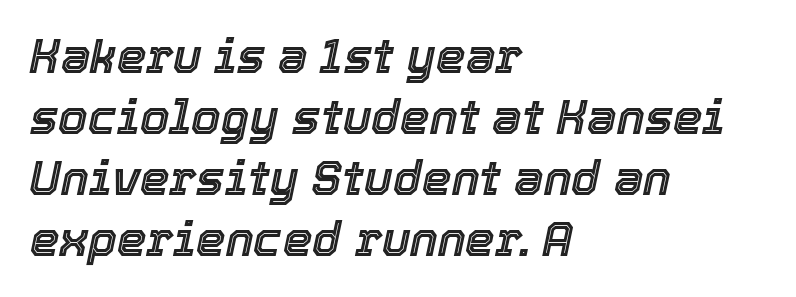
The image shows 47 px text type, italic (leaning right); set left-aligned, normal line spacing (1.3x), normal letter spacing, not underlined; a medium x-height.
